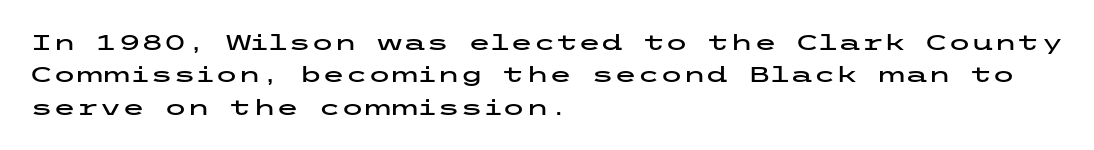
Glyph-to-glyph distance matches everyday printed text. Upright lettering throughout. Notice how descenders clear the ascenders below comfortably — that's standard leading. The strip under each line holds only bare page. Layout note: lines flush left.
